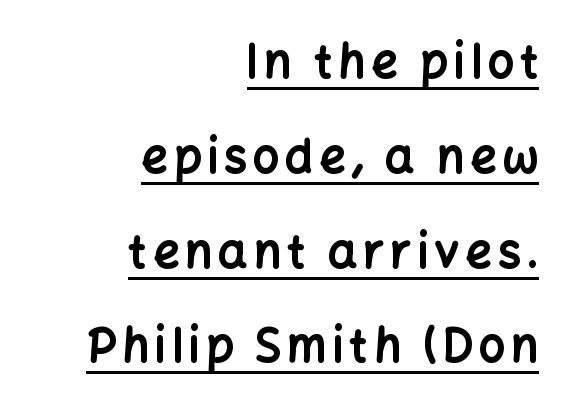
{"serif": "no", "italic": "no", "bold": "yes", "weight": "bold", "width": "normal", "stroke_contrast": "low", "x_height": "medium", "monospaced": "no", "underline": "yes", "align": "right", "line_spacing": "loose", "line_spacing_ratio": 2.06, "glyph_px": 46}
